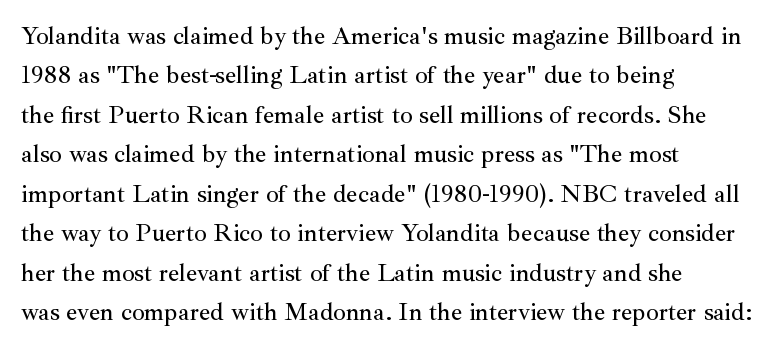
The image shows 25 px text type, upright; set left-aligned, normal line spacing (1.58x), normal letter spacing, not underlined.
